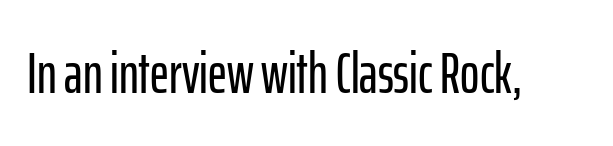
The image shows 58 px condensed sans-serif type, upright; set normal letter spacing, not underlined; low stroke contrast and a medium x-height.
